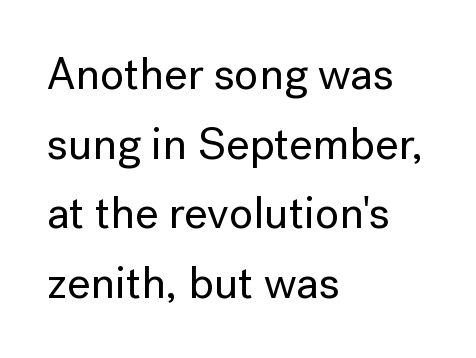
The image shows 45 px sans-serif type, upright; set left-aligned, normal line spacing (1.55x), normal letter spacing, not underlined; low stroke contrast and a medium x-height.
